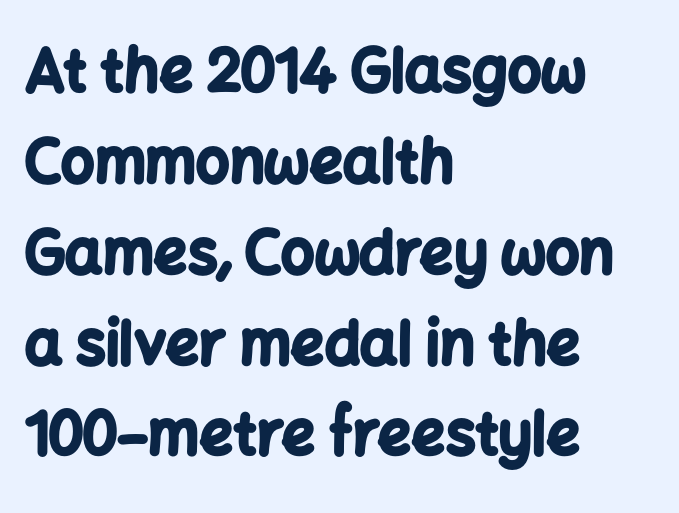
How are the letters spaced? Ordinarily, with no added tracking. The lettering holds an erect, upright posture throughout. Bold? Absolutely — the strokes are thick and heavy. Any mark beneath the type? The region is blank. The lines in this sample share a left origin and differ only in where they stop. A typesetter would label this face a sans.
